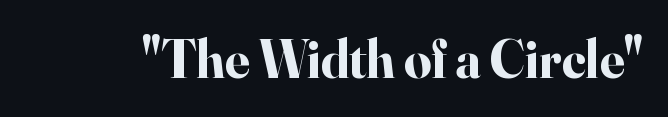
{"serif": "yes", "italic": "no", "bold": "yes", "weight": "bold", "width": "normal", "stroke_contrast": "high", "x_height": "small", "monospaced": "no", "underline": "no", "letter_spacing": "normal", "letter_spacing_em": 0.0, "glyph_px": 54}
